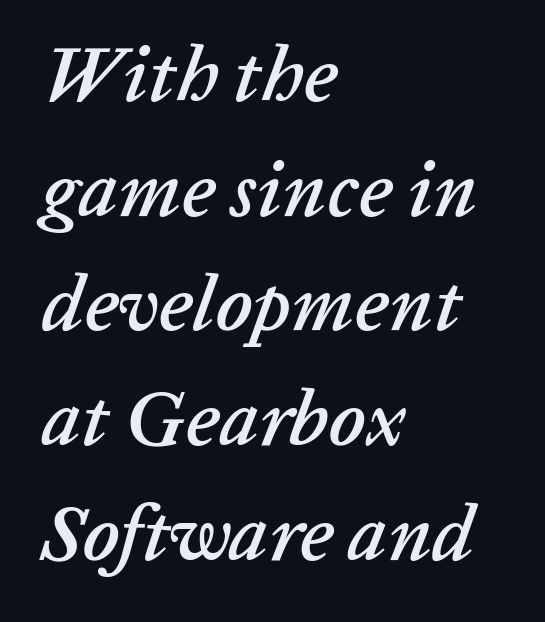
Yep, that's italic — everything's leaning. The leading is moderate, giving the passage an even texture. Do the characters align in a grid? No, the font is proportional. A student would call this left alignment; a typographer would say flush left, rag right. Does extra space separate the letters? No, they use regular spacing. Any mark beneath the type? The region is blank.
